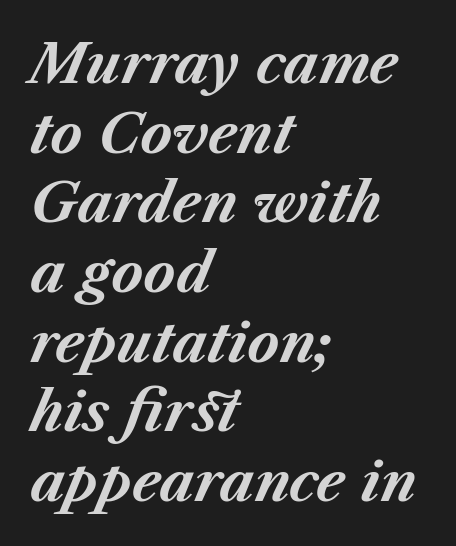
The letters are slanted; this is an italic face. Reading down the column, the eye jumps a familiar distance to each next line. The letters advance in unequal steps, a hallmark of proportional type. The space beneath each line is pristine and unruled. The letters sit at their default tracking, neither squeezed nor spread.
